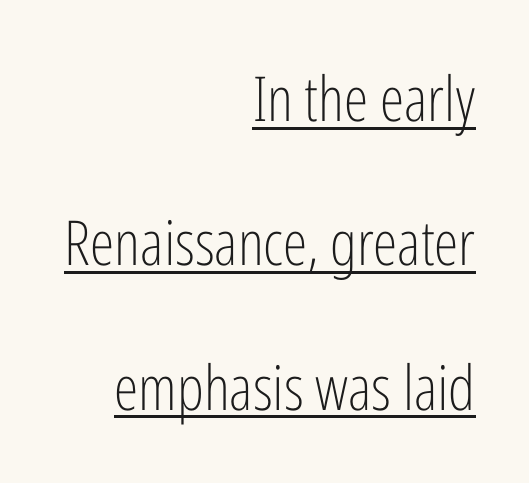
{"serif": "no", "italic": "no", "bold": "no", "weight": "light", "width": "condensed", "stroke_contrast": "low", "x_height": "medium", "monospaced": "no", "underline": "yes", "align": "right", "line_spacing": "loose", "line_spacing_ratio": 2.33, "letter_spacing": "normal", "letter_spacing_em": 0.0, "glyph_px": 62}
